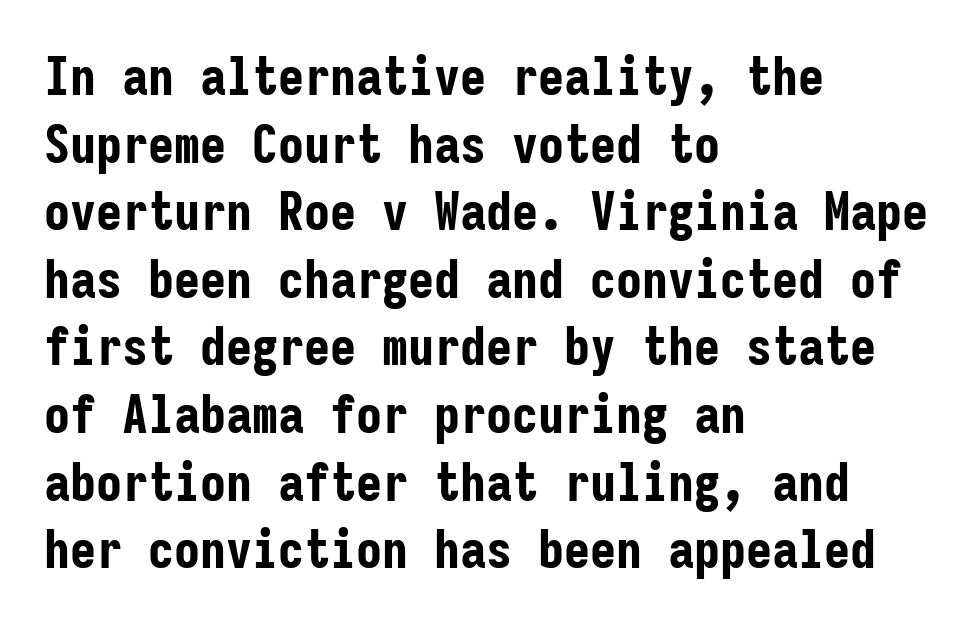
The image shows 52 px bold, condensed sans-serif type, upright, monospaced; set left-aligned, normal line spacing (1.3x), normal letter spacing, not underlined; low stroke contrast and a medium x-height.
